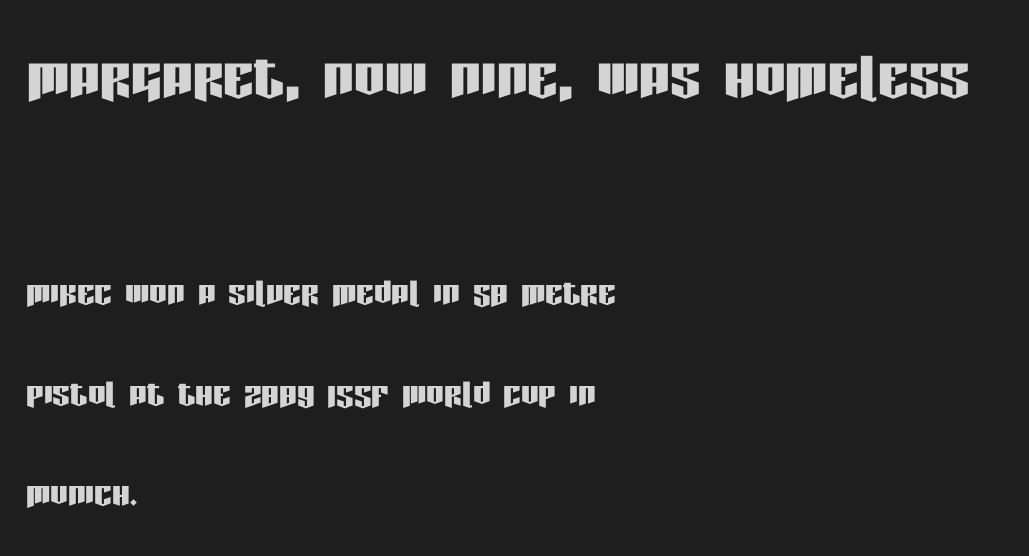
Block one is the big one; block two sits smaller underneath. Think of a printed novel: that variable character pitch is what you see here. These lines keep a tight, regular rhythm from letter to letter. Lines of text with bare space underneath.
